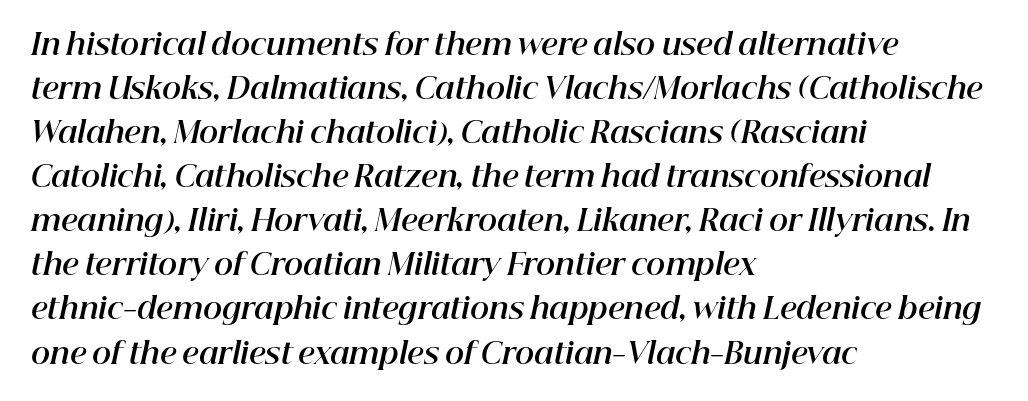
Q: Is the text bold? A: Yes.
Q: Is the text italic (slanted)? A: Yes, it leans right by about 12 degrees.
Q: Is the text underlined? A: No.
Q: How is the paragraph aligned? A: Left-aligned.
Q: Is the spacing between letters normal or unusually wide? A: Normal.
Q: Is the spacing between lines tight, normal or loose? A: Normal.
Q: Width (condensed, normal, or wide)? A: Normal.
Q: Stroke contrast? A: High.
Q: x-height? A: Medium.
Q: Monospaced? A: No.
